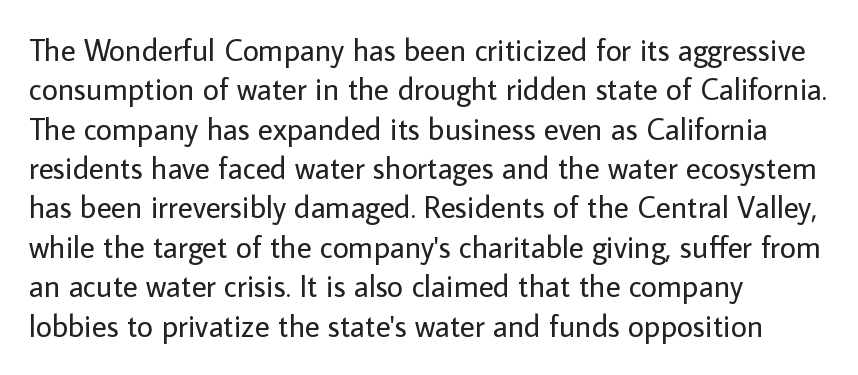
{"serif": "no", "italic": "no", "bold": "no", "weight": "regular", "width": "normal", "stroke_contrast": "low", "x_height": "medium", "monospaced": "no", "underline": "no", "align": "left", "line_spacing": "normal", "line_spacing_ratio": 1.27, "letter_spacing": "normal", "letter_spacing_em": 0.0, "glyph_px": 31}
